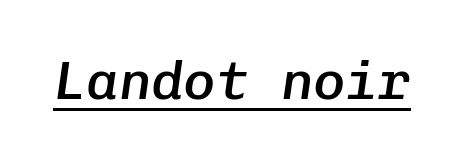
Here the glyphs are tracked normally, forming tight word shapes. The glyphs have the mass of a demibold cut, below bold. The lettering tilts uniformly, giving the passage an italic look. Underlining? Definitely there.
